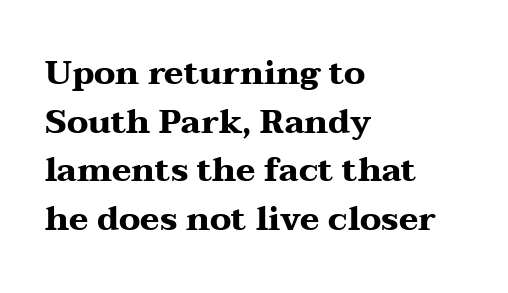
Tall strokes in this sample are plumb rather than angled. What kind of face is this? One with serifs. Line spacing here is normal. Here the designer chose a conventional face with non-uniform glyph widths. These lines are set flush left with a ragged right edge. There is no visible air inserted between adjacent glyphs.
